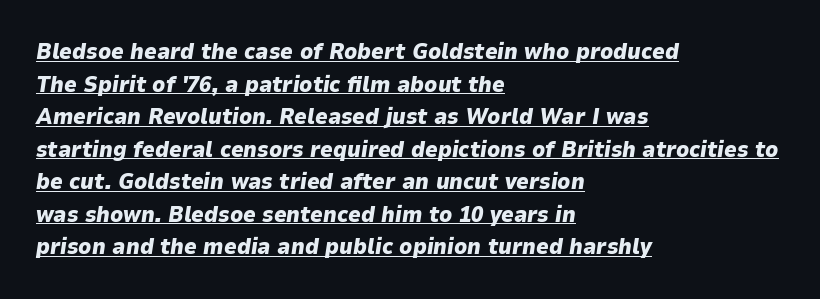
The image shows 22 px bold type, italic (leaning right); set left-aligned, normal line spacing (1.48x), normal letter spacing, underlined.
